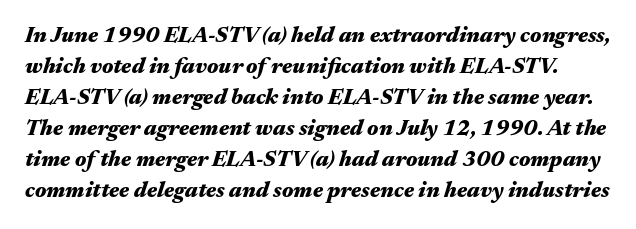
Reading down the column, the eye jumps a familiar distance to each next line. The letters are bold, with thick, heavy strokes. An italicized treatment has been applied to the whole sample. Descenders are the only things crossing below the line. Each word holds together tightly as a unit, with standard inter-letter gaps.
